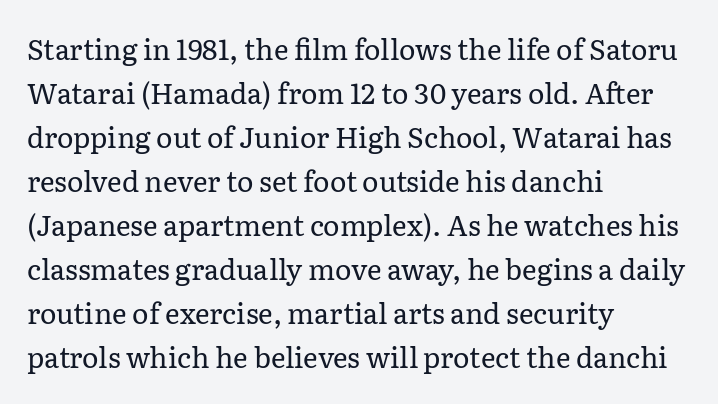
{"serif": "yes", "italic": "no", "bold": "no", "weight": "regular", "width": "normal", "stroke_contrast": "low", "x_height": "medium", "monospaced": "no", "underline": "no", "align": "left", "line_spacing": "normal", "line_spacing_ratio": 1.57, "letter_spacing": "normal", "letter_spacing_em": 0.0, "glyph_px": 28}
